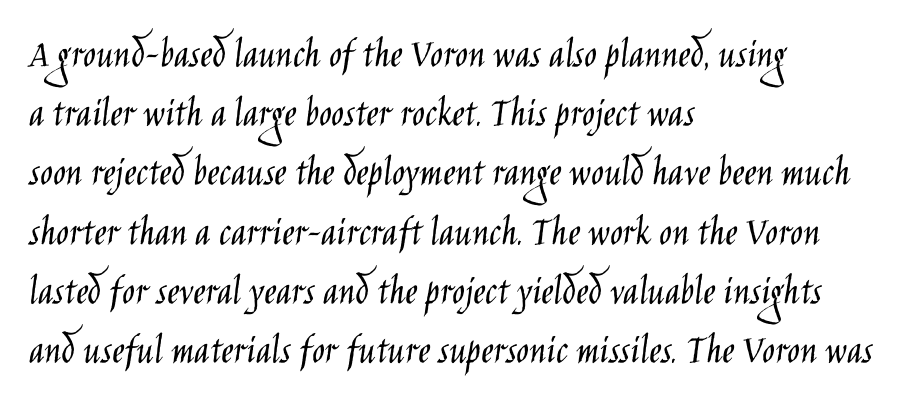
{"serif": "no", "bold": "no", "weight": "light", "width": "condensed", "stroke_contrast": "low", "x_height": "large", "monospaced": "no", "underline": "no", "align": "left", "line_spacing": "normal", "line_spacing_ratio": 1.41, "letter_spacing": "normal", "letter_spacing_em": 0.0, "glyph_px": 42}
